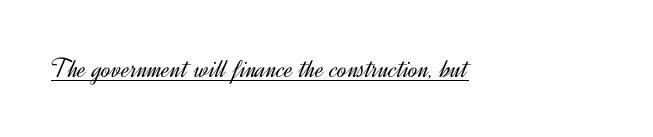
Looks like regular typesetting: each glyph gets only the width it needs. The text was rendered using a sans face with plain stroke endings. How are the letters spaced? Ordinarily, with no added tracking. The specimen includes a rule beneath the text block's lines.
